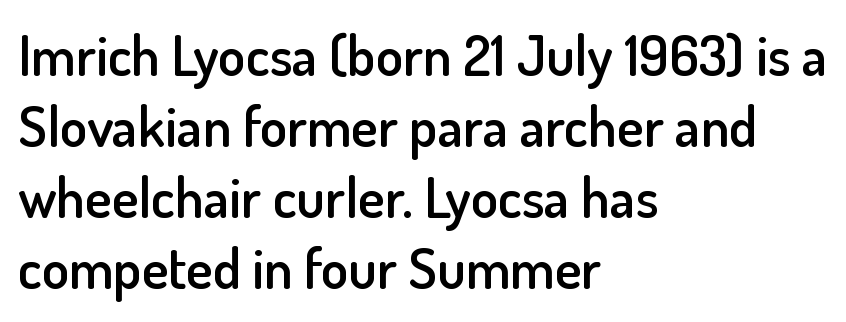
The image shows 56 px semibold sans-serif type, upright; set left-aligned, normal line spacing (1.27x), normal letter spacing, not underlined; low stroke contrast and a small x-height.
